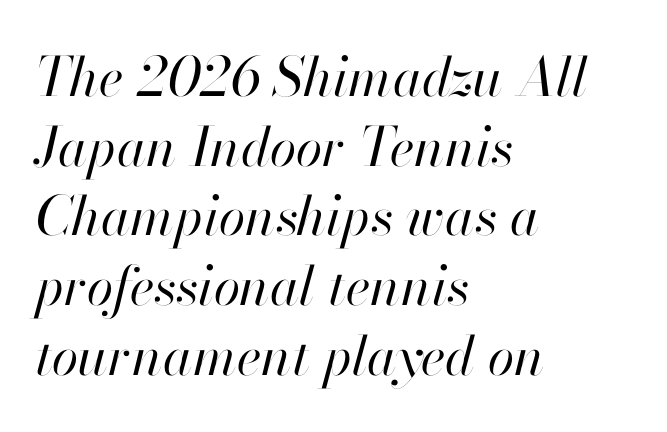
{"italic": "yes", "lean": "right", "slant_degrees": 13, "bold": "no", "weight": "regular", "width": "normal", "stroke_contrast": "high", "x_height": "small", "monospaced": "no", "underline": "no", "align": "left", "line_spacing": "normal", "line_spacing_ratio": 1.29, "letter_spacing": "normal", "letter_spacing_em": 0.0, "glyph_px": 54}
